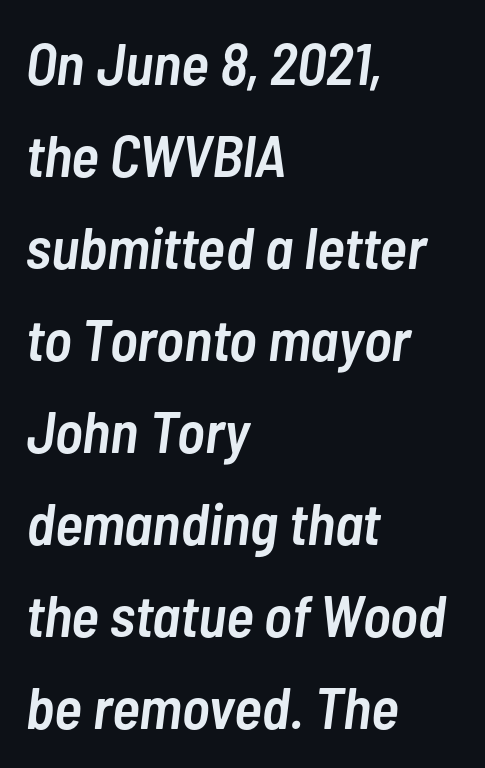
The image shows 59 px semibold, condensed type, italic (leaning right); set left-aligned, normal line spacing (1.56x), normal letter spacing, not underlined; low stroke contrast and a medium x-height.
